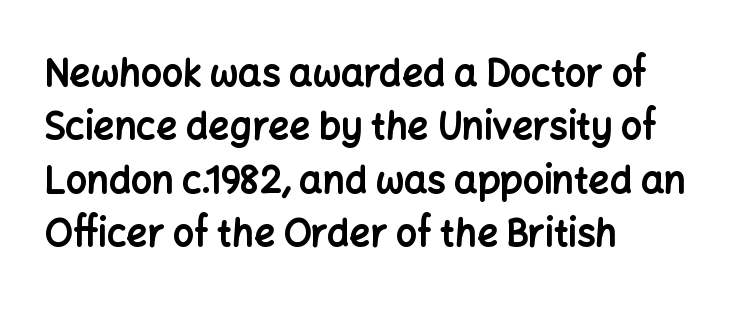
The image shows 37 px bold sans-serif type, upright; set left-aligned, normal line spacing (1.44x), normal letter spacing, not underlined; low stroke contrast and a medium x-height.
